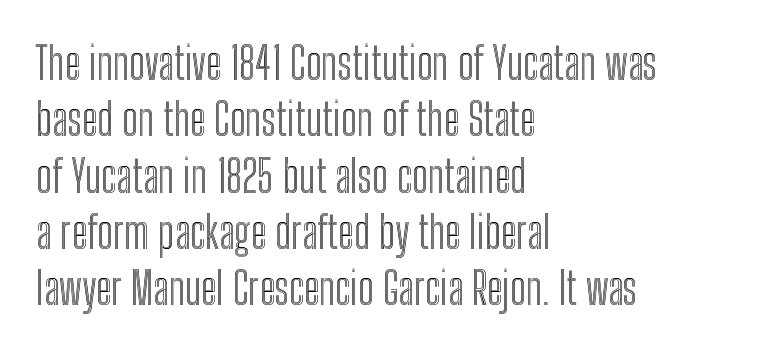
The image shows 44 px condensed type, upright; set left-aligned, normal line spacing (1.28x), normal letter spacing, not underlined; a medium x-height.
